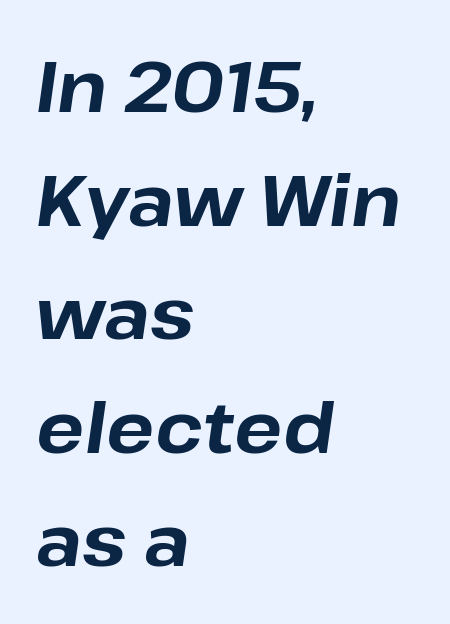
The image shows 71 px bold type, italic (leaning right); set left-aligned, normal line spacing (1.6x), normal letter spacing, not underlined; low stroke contrast and a medium x-height.
